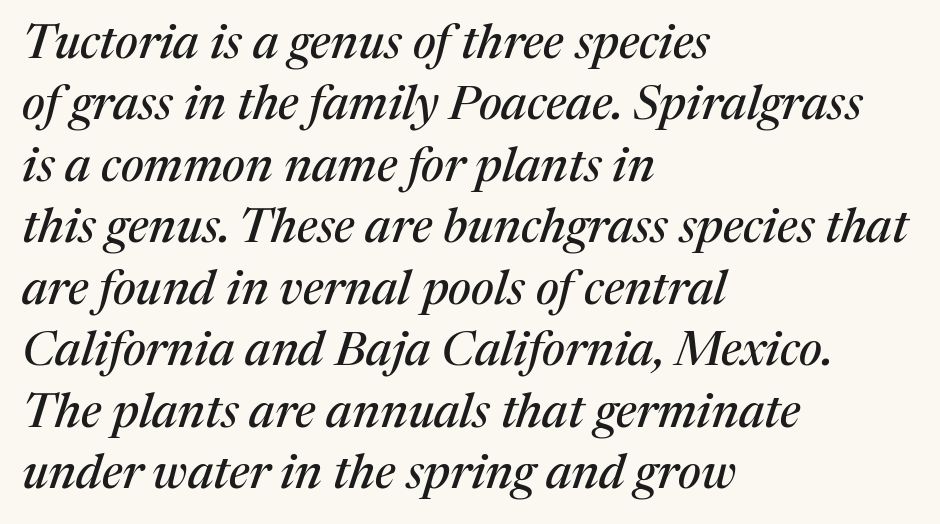
The image shows 48 px serif type, italic (leaning right); set left-aligned, normal line spacing (1.28x), normal letter spacing, not underlined; medium stroke contrast and a medium x-height.
